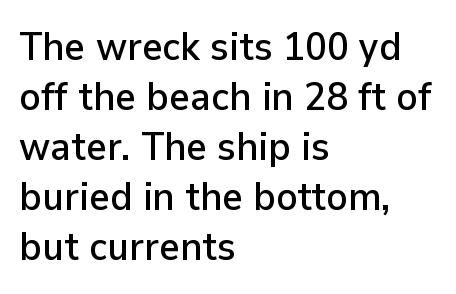
The image shows 40 px sans-serif type, upright; set left-aligned, normal line spacing (1.25x), normal letter spacing, not underlined; low stroke contrast and a medium x-height.
